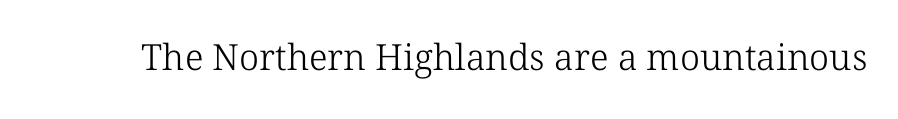
{"serif": "yes", "bold": "no", "weight": "light", "width": "normal", "stroke_contrast": "low", "x_height": "medium", "monospaced": "no", "underline": "no", "letter_spacing": "normal", "letter_spacing_em": 0.0, "glyph_px": 36}
